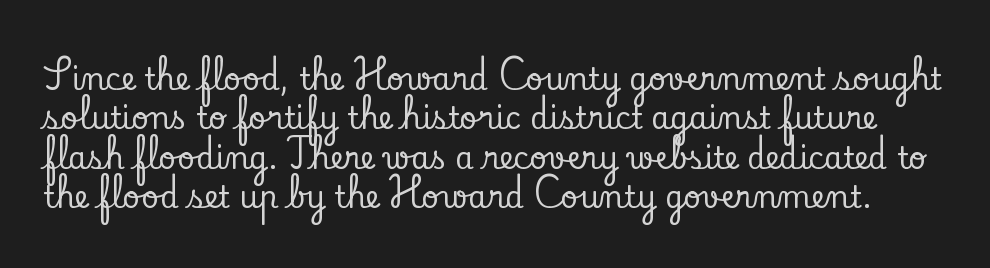
{"serif": "yes", "italic": "no", "width": "normal", "stroke_contrast": "low", "x_height": "small", "monospaced": "no", "underline": "no", "line_spacing": "normal", "line_spacing_ratio": 1.31, "letter_spacing": "normal", "letter_spacing_em": 0.0, "glyph_px": 30}
